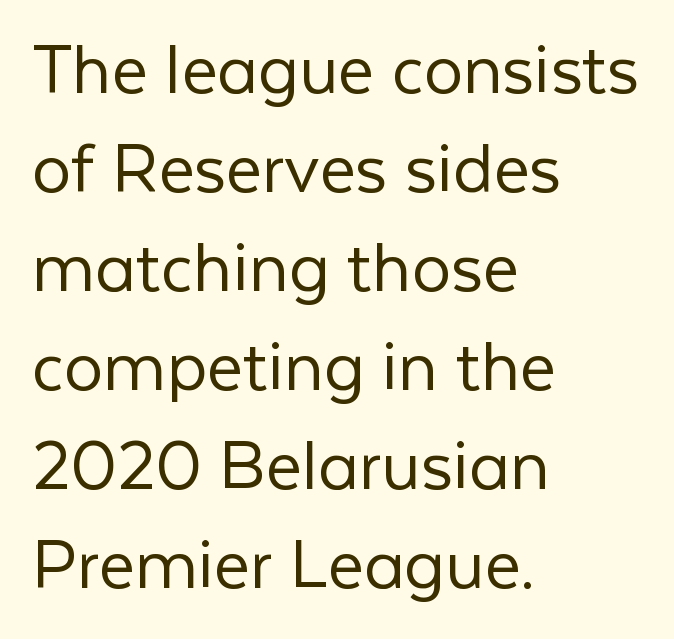
The image shows 78 px light sans-serif type, upright; set left-aligned, normal line spacing (1.27x), normal letter spacing, not underlined; low stroke contrast and a medium x-height.
